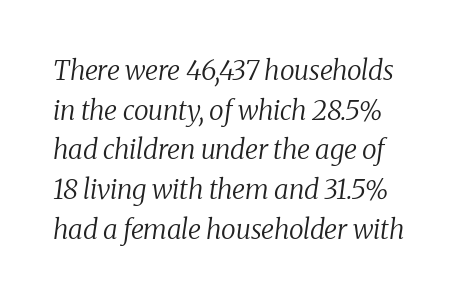
Descenders hang freely into open space. A quiet, ordinary-to-light weight characterises the typeface. This rendering leaves character spacing at its baseline value. The designer left line spacing at the default. Notice how the stems are inclined rather than vertical — that's the hallmark of italics.
